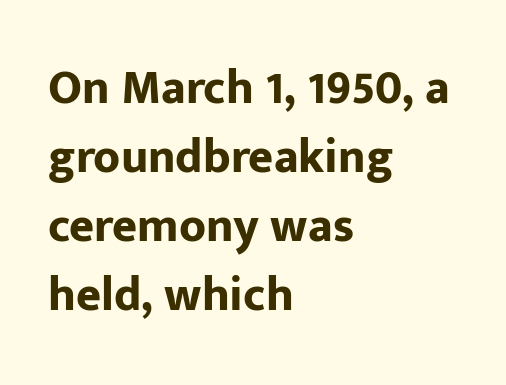
The image shows 48 px bold sans-serif type, upright; set left-aligned, normal line spacing (1.44x), normal letter spacing, not underlined; low stroke contrast and a medium x-height.
